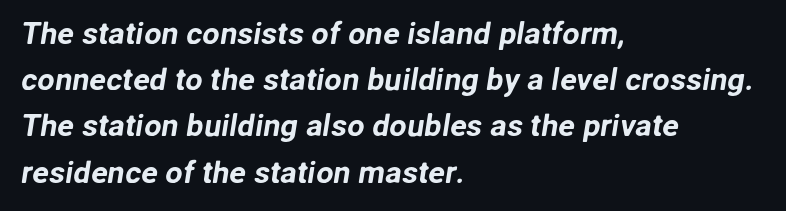
Q: Is the typeface a serif or a sans-serif typeface? A: Sans-serif.
Q: Is the text underlined? A: No.
Q: How is the paragraph aligned? A: Left-aligned.
Q: Is the spacing between letters normal or unusually wide? A: Normal.
Q: Is the spacing between lines tight, normal or loose? A: Normal.
Q: Width (condensed, normal, or wide)? A: Normal.
Q: Stroke contrast? A: Low.
Q: x-height? A: Medium.
Q: Monospaced? A: No.
